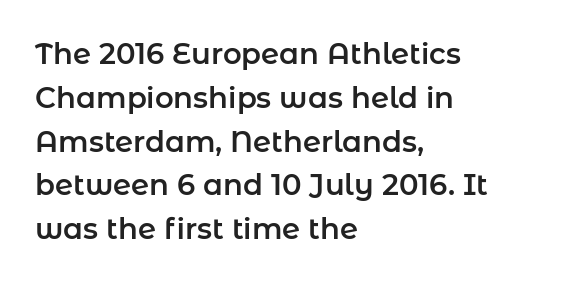
The image shows 29 px sans-serif type, upright; set left-aligned, normal line spacing (1.51x), normal letter spacing, not underlined; low stroke contrast and a medium x-height.
